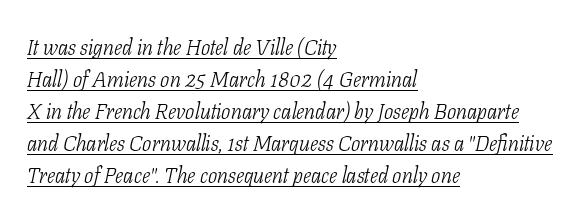
The image shows 22 px text type, italic (leaning right); set left-aligned, normal line spacing (1.45x), normal letter spacing, underlined.
